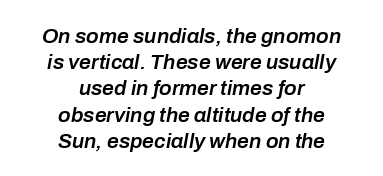
Q: Is the text bold? A: Semi-bold.
Q: Is the text italic (slanted)? A: Yes, it leans right by about 10 degrees.
Q: Is the text underlined? A: No.
Q: How is the paragraph aligned? A: Centered.
Q: Is the spacing between letters normal or unusually wide? A: Normal.
Q: Is the spacing between lines tight, normal or loose? A: Normal.
